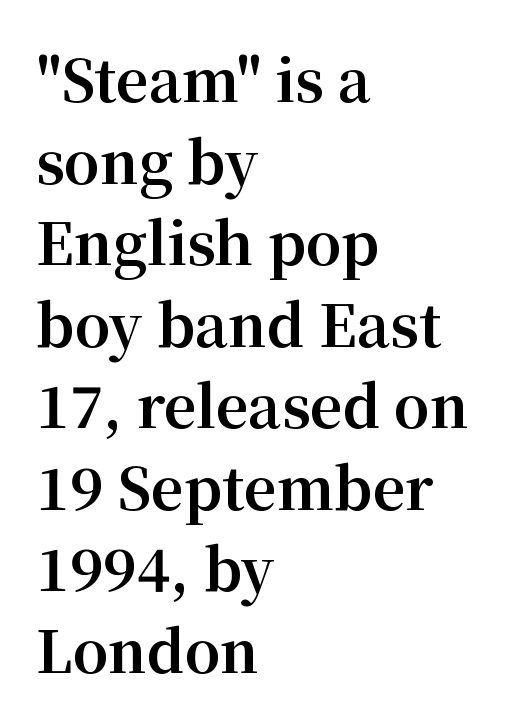
Q: Is the text bold? A: Yes.
Q: Is the text italic (slanted)? A: No, it is upright.
Q: Is the typeface a serif or a sans-serif typeface? A: Serif.
Q: Is the text underlined? A: No.
Q: How is the paragraph aligned? A: Left-aligned.
Q: Is the spacing between letters normal or unusually wide? A: Normal.
Q: Is the spacing between lines tight, normal or loose? A: Normal.
Q: Width (condensed, normal, or wide)? A: Normal.
Q: Stroke contrast? A: Medium.
Q: x-height? A: Medium.
Q: Monospaced? A: No.
